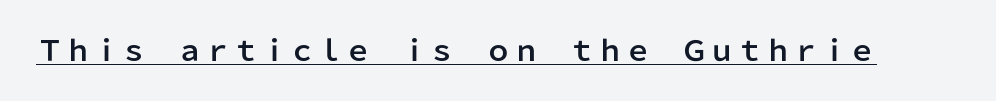
Each line of the rendering has a horizontal stroke beneath the glyphs. The letterforms sit shoulder to shoulder at normal distance. If you drew a line through each stem, it would be perfectly vertical. Nope, no serifs anywhere on these letters. This sample has the flowing, uneven cadence of proportional lettering.
